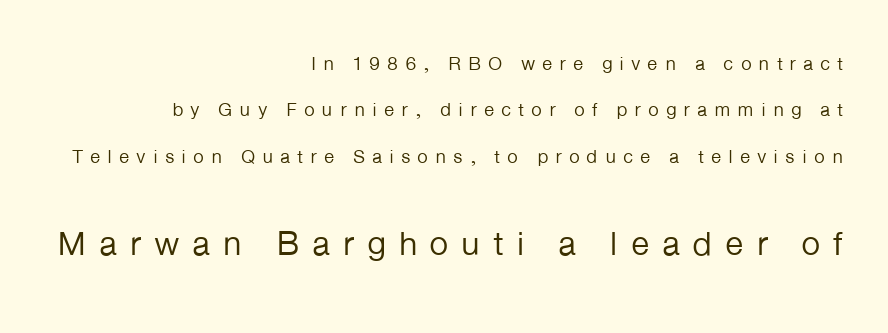
Q: Is the text bold? A: No.
Q: Is the text italic (slanted)? A: No, it is upright.
Q: Is the typeface a serif or a sans-serif typeface? A: Sans-serif.
Q: Is the text underlined? A: No.
Q: How is the paragraph aligned? A: Right-aligned.
Q: Is the spacing between letters normal or unusually wide? A: Unusually wide.
Q: Is the spacing between lines tight, normal or loose? A: Loose.
Q: Which block of text is set in a larger size, the first (top) or the second (bottom)? A: The second (bottom) one.
Q: Width (condensed, normal, or wide)? A: Normal.
Q: Stroke contrast? A: Low.
Q: x-height? A: Medium.
Q: Monospaced? A: No.
